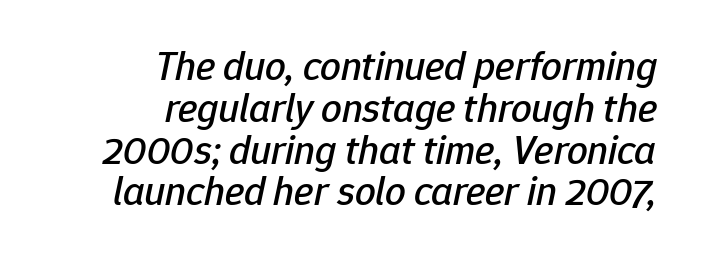
Q: Is the text italic (slanted)? A: Yes, it leans right by about 12 degrees.
Q: Is the text underlined? A: No.
Q: How is the paragraph aligned? A: Right-aligned.
Q: Is the spacing between letters normal or unusually wide? A: Normal.
Q: Is the spacing between lines tight, normal or loose? A: Tight.
Q: Width (condensed, normal, or wide)? A: Normal.
Q: Stroke contrast? A: Low.
Q: x-height? A: Medium.
Q: Monospaced? A: No.
